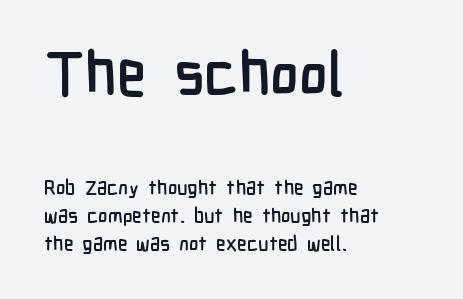
{"serif": "no", "italic": "no", "width": "condensed", "stroke_contrast": "low", "x_height": "medium", "monospaced": "no", "underline": "no", "align": "left", "line_spacing": "normal", "line_spacing_ratio": 1.4, "letter_spacing": "normal", "letter_spacing_em": 0.0, "larger_block": "first", "size_ratio": 3.05, "glyph_px": 61}
